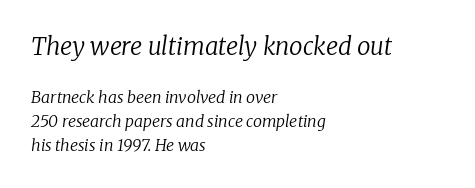
{"italic": "yes", "lean": "right", "slant_degrees": 8, "bold": "no", "underline": "no", "align": "left", "line_spacing": "normal", "line_spacing_ratio": 1.52, "letter_spacing": "normal", "letter_spacing_em": 0.0, "larger_block": "first", "size_ratio": 1.5, "glyph_px": 24}
